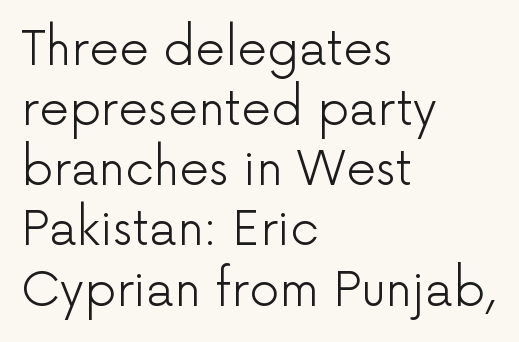
Q: Is the text bold? A: No.
Q: Is the text italic (slanted)? A: No, it is upright.
Q: Is the typeface a serif or a sans-serif typeface? A: Sans-serif.
Q: Is the text underlined? A: No.
Q: How is the paragraph aligned? A: Left-aligned.
Q: Is the spacing between letters normal or unusually wide? A: Normal.
Q: Is the spacing between lines tight, normal or loose? A: Normal.
Q: Width (condensed, normal, or wide)? A: Normal.
Q: Stroke contrast? A: Low.
Q: x-height? A: Medium.
Q: Monospaced? A: No.
